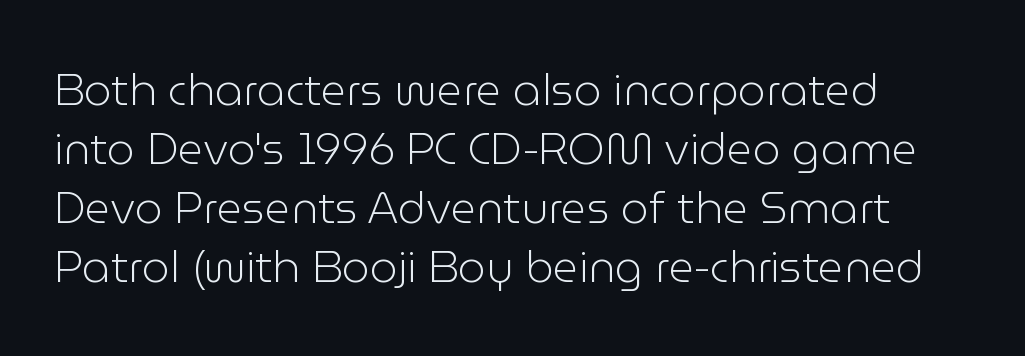
The image shows 44 px light sans-serif type, upright; set left-aligned, normal line spacing (1.34x), normal letter spacing, not underlined; low stroke contrast and a medium x-height.
